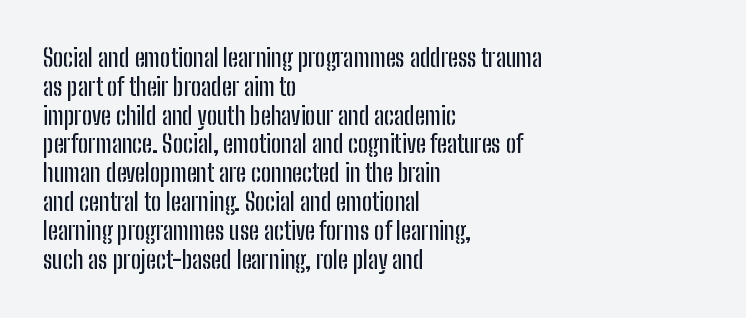
{"italic": "no", "underline": "no", "align": "left", "line_spacing_ratio": 1.2, "letter_spacing": "normal", "letter_spacing_em": 0.0, "glyph_px": 24}
